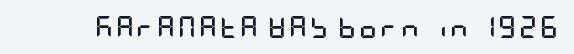
Q: Is the text bold? A: Yes.
Q: Is the text italic (slanted)? A: No, it is upright.
Q: Is the text underlined? A: No.
